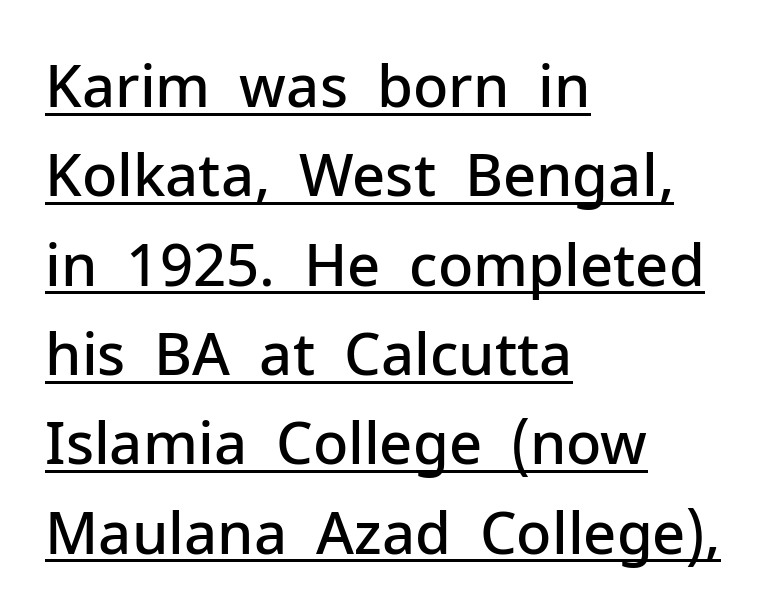
This rendering uses left alignment, leaving the right contour irregular. Rows of type keep a routine distance in the vertical direction. The letters advance in unequal steps, a hallmark of proportional type. Characters remain perfectly vertical along every line.
